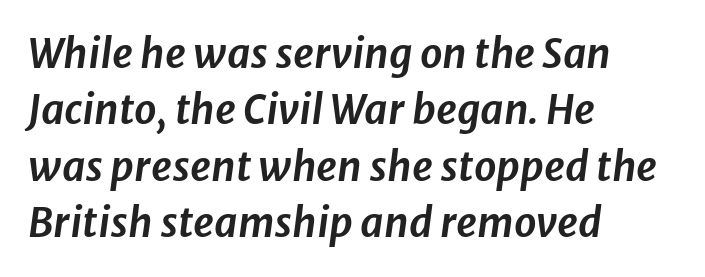
The image shows 40 px text type, italic (leaning right); set left-aligned, normal line spacing (1.41x), normal letter spacing, not underlined; low stroke contrast and a medium x-height.
